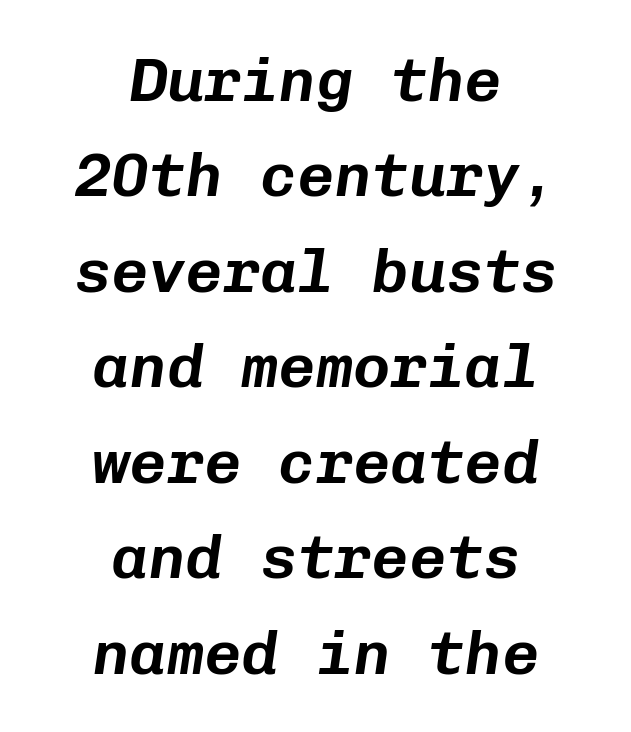
Q: Is the text italic (slanted)? A: Yes, it leans right by about 8 degrees.
Q: Is the text underlined? A: No.
Q: How is the paragraph aligned? A: Centered.
Q: Is the spacing between letters normal or unusually wide? A: Normal.
Q: Is the spacing between lines tight, normal or loose? A: Normal.
Q: Width (condensed, normal, or wide)? A: Normal.
Q: Stroke contrast? A: Low.
Q: x-height? A: Medium.
Q: Monospaced? A: Yes.
